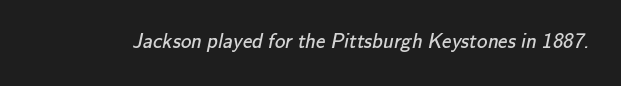
Students, note that the glyphs here touch the page at normal intervals. The typesetting does not lean heavy: it is not bold. Descender tails drop into unmarked territory.
